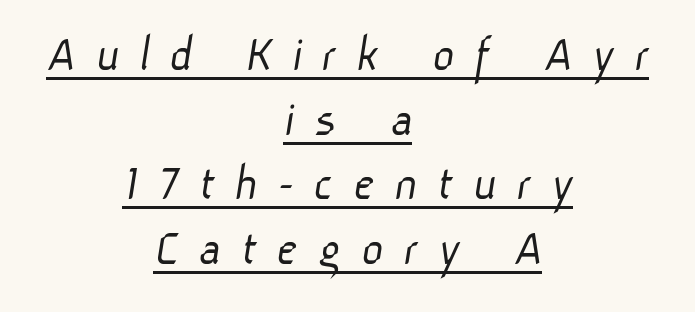
The rendering inserts visible extra space after every character. The face used here is a sans, in the tradition of grotesques and geometrics. Each letter keeps its own natural width here, so spacing adapts to shape. This sample carries an underscore along the baseline area. The font sits on the lighter half of the weight spectrum, regular included. Leftover space on each line is divided equally before and after the words.
